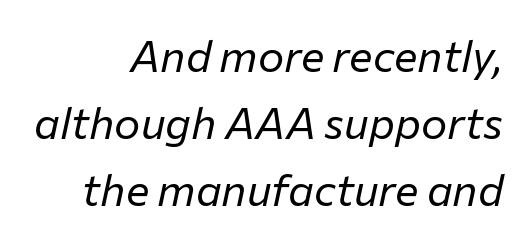
Honestly, the row spacing looks completely unremarkable. Weight: in the light-to-regular range. Note the varied advance widths — an 'i' is clearly narrower than an 'm'. Would a proofreader flag this as italicized? Yes.
